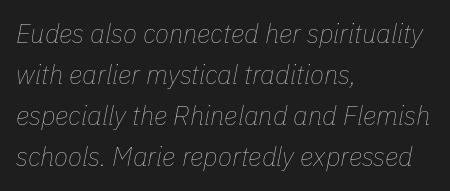
The image shows 26 px text type, italic (leaning right); set left-aligned, normal line spacing (1.58x), normal letter spacing, not underlined.
